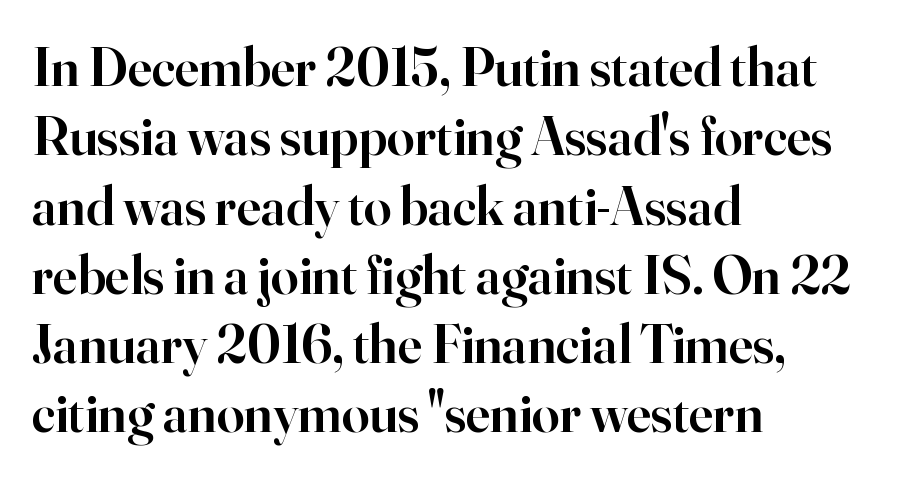
The image shows 55 px semibold serif type, upright; set left-aligned, normal line spacing (1.26x), normal letter spacing, not underlined; high stroke contrast and a small x-height.
